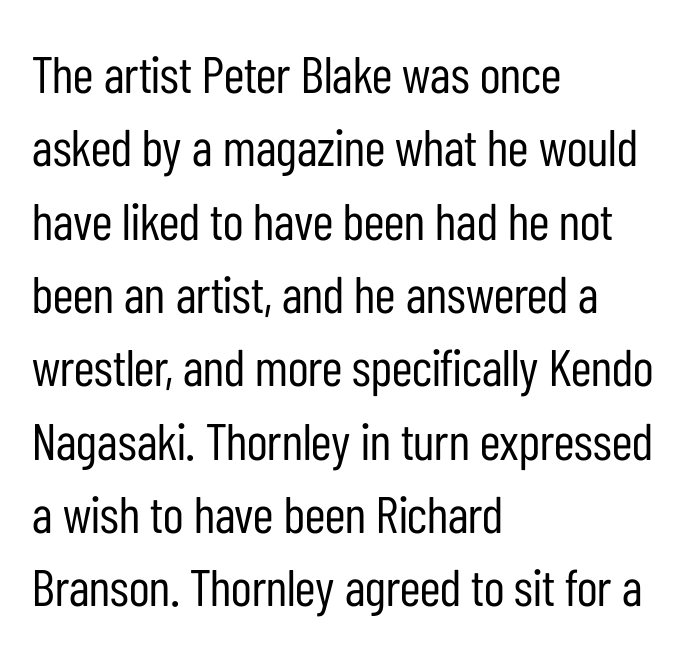
The image shows 52 px regular-weight, condensed sans-serif type, upright; set left-aligned, normal line spacing (1.41x), normal letter spacing, not underlined; low stroke contrast and a medium x-height.
